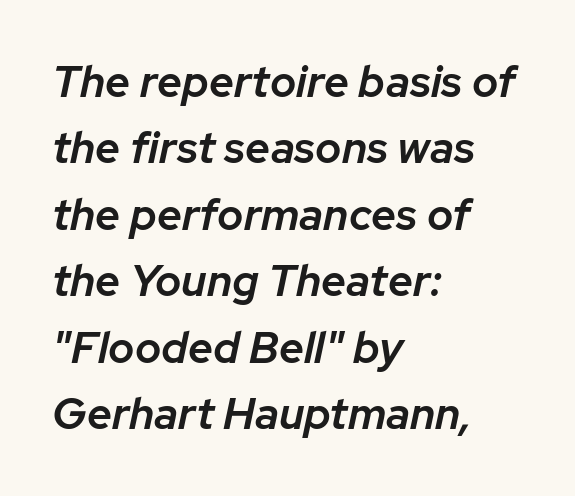
Every character sits at an angle, as italics do. If you measured baseline to baseline, you'd find a middling distance. Note the varied advance widths — an 'i' is clearly narrower than an 'm'. Typographic density is moderately raised because the face is semibold. This sample is left-justified, so line endings fall wherever the words run out. The face used here is rendered with its standard letterfit.
